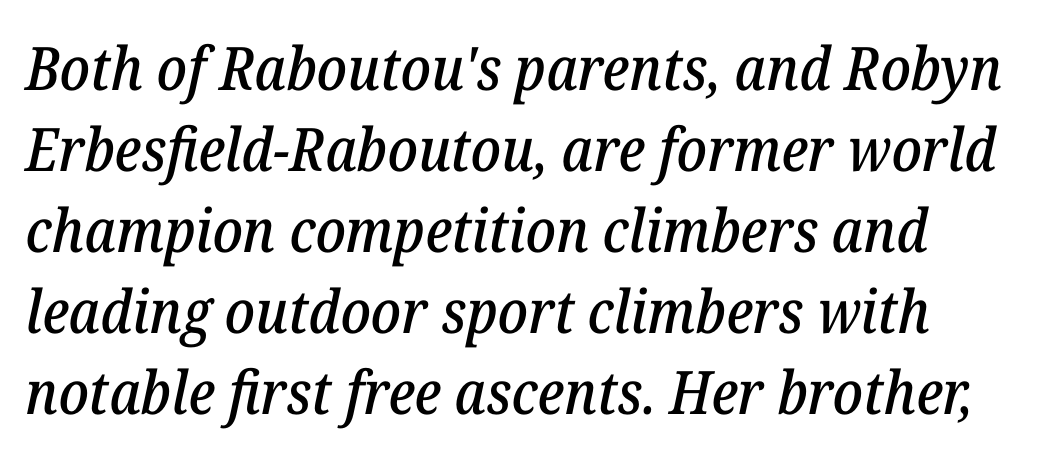
{"serif": "yes", "italic": "yes", "lean": "right", "slant_degrees": 12, "width": "normal", "stroke_contrast": "low", "x_height": "medium", "monospaced": "no", "underline": "no", "line_spacing": "normal", "line_spacing_ratio": 1.35, "letter_spacing": "normal", "letter_spacing_em": 0.0, "glyph_px": 60}
